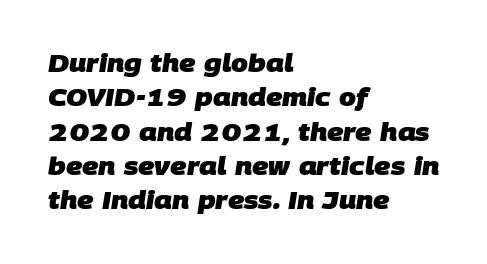
Caption: bold face, heavy strokes. Notice how descenders clear the ascenders below comfortably — that's standard leading. The specimen omits any rule beneath the text block's lines. Words appear dense and cohesive because spacing is normal. Visually the block forms a straight wall on the left and a jagged coastline on the right.
